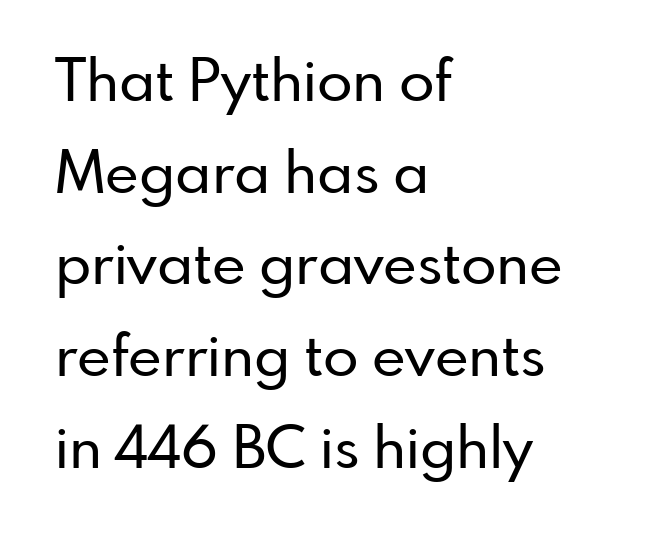
{"serif": "no", "italic": "no", "width": "normal", "stroke_contrast": "low", "x_height": "small", "monospaced": "no", "underline": "no", "align": "left", "line_spacing": "normal", "line_spacing_ratio": 1.58, "letter_spacing": "normal", "letter_spacing_em": 0.0, "glyph_px": 58}
